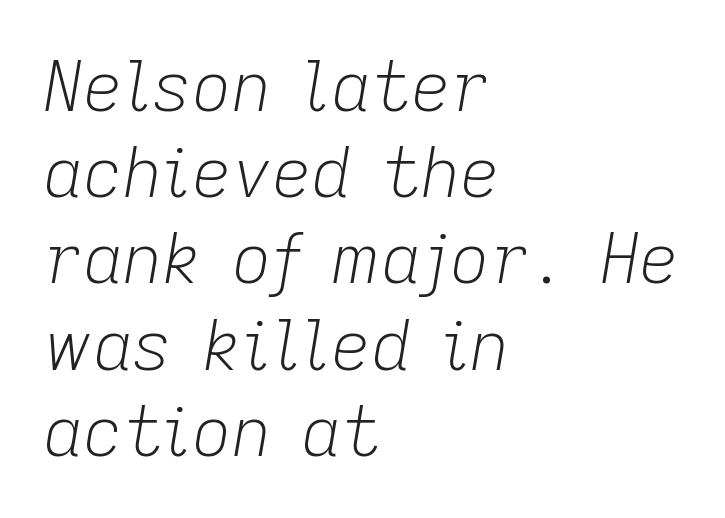
{"italic": "yes", "lean": "right", "slant_degrees": 9, "bold": "no", "weight": "light", "width": "normal", "stroke_contrast": "low", "x_height": "medium", "monospaced": "no", "underline": "no", "align": "left", "line_spacing": "normal", "line_spacing_ratio": 1.25, "letter_spacing": "normal", "letter_spacing_em": 0.0, "glyph_px": 69}
